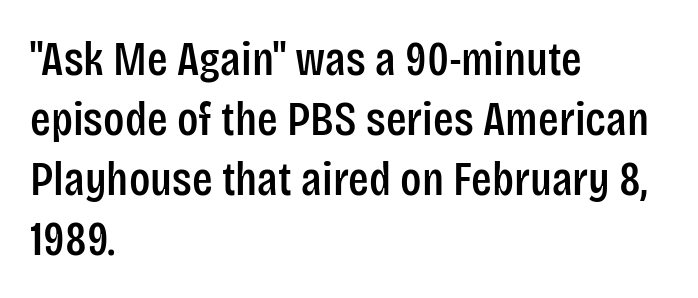
Q: Is the text italic (slanted)? A: No, it is upright.
Q: Is the typeface a serif or a sans-serif typeface? A: Sans-serif.
Q: Is the text underlined? A: No.
Q: How is the paragraph aligned? A: Left-aligned.
Q: Is the spacing between letters normal or unusually wide? A: Normal.
Q: Is the spacing between lines tight, normal or loose? A: Normal.
Q: Width (condensed, normal, or wide)? A: Condensed.
Q: Stroke contrast? A: Low.
Q: x-height? A: Large.
Q: Monospaced? A: No.
